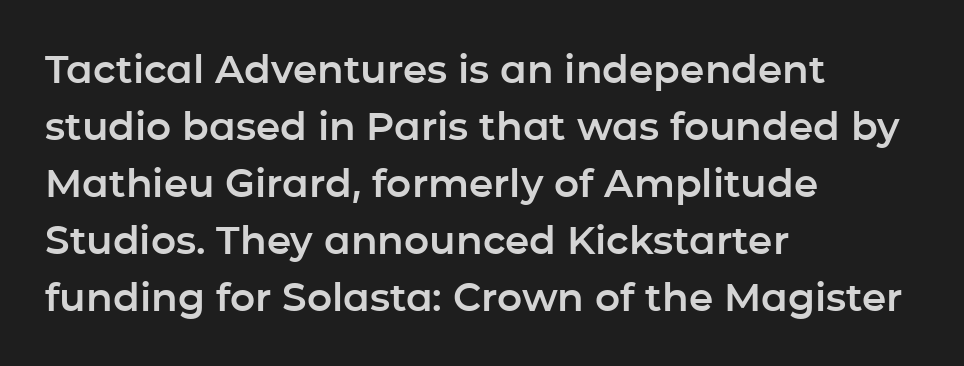
Q: Is the text italic (slanted)? A: No, it is upright.
Q: Is the typeface a serif or a sans-serif typeface? A: Sans-serif.
Q: Is the text underlined? A: No.
Q: How is the paragraph aligned? A: Left-aligned.
Q: Is the spacing between letters normal or unusually wide? A: Normal.
Q: Is the spacing between lines tight, normal or loose? A: Normal.
Q: Width (condensed, normal, or wide)? A: Normal.
Q: Stroke contrast? A: Low.
Q: x-height? A: Medium.
Q: Monospaced? A: No.
